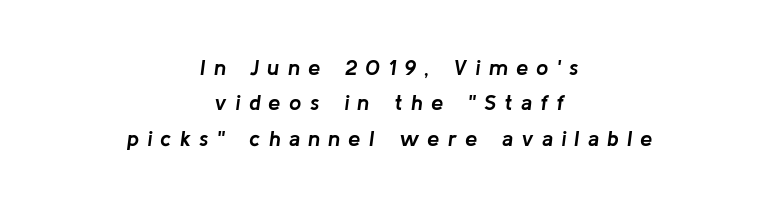
The image shows 22 px bold type, italic (leaning right); set centered, normal line spacing (1.61x), unusually wide letter spacing (+0.37 em), not underlined.
